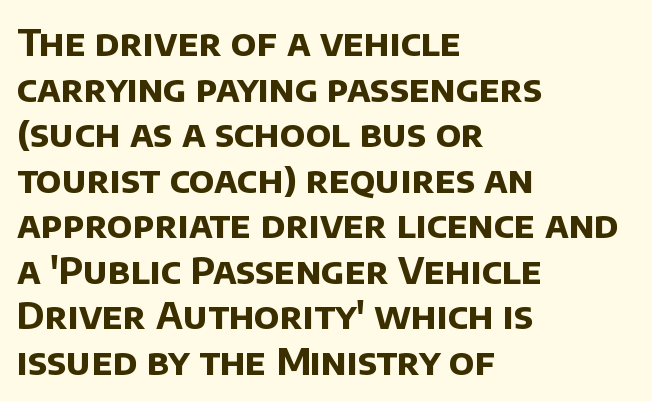
Descender tails drop into unmarked territory. These lines keep a tight, regular rhythm from letter to letter. One-word summary of the alignment: left. In terms of weight, the rendering is a true, heavy bold. A typesetter would call this proportional, since set widths differ per character.
